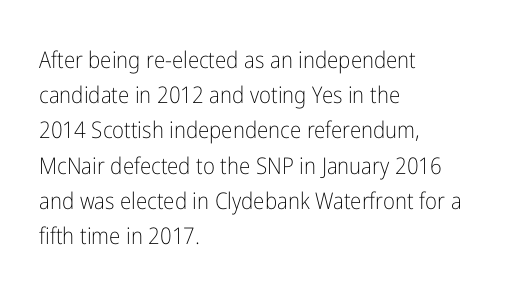
The image shows 23 px text type, upright; set left-aligned, normal line spacing (1.53x), normal letter spacing, not underlined.
